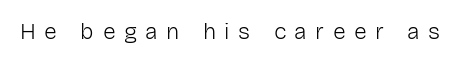
Q: Is the text bold? A: No.
Q: Is the text italic (slanted)? A: No, it is upright.
Q: Is the text underlined? A: No.
Q: Is the spacing between letters normal or unusually wide? A: Unusually wide.
